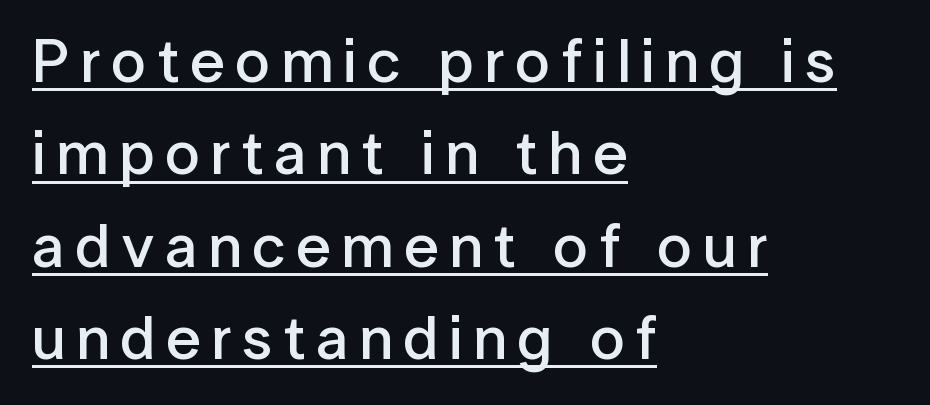
The image shows 62 px semibold sans-serif type, upright; set left-aligned, normal line spacing (1.49x), underlined; low stroke contrast and a medium x-height.
